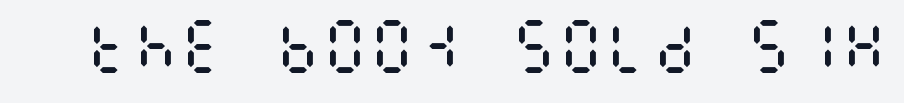
The image shows 59 px regular-weight, condensed type, upright; set normal letter spacing, not underlined; medium stroke contrast and a large x-height.
